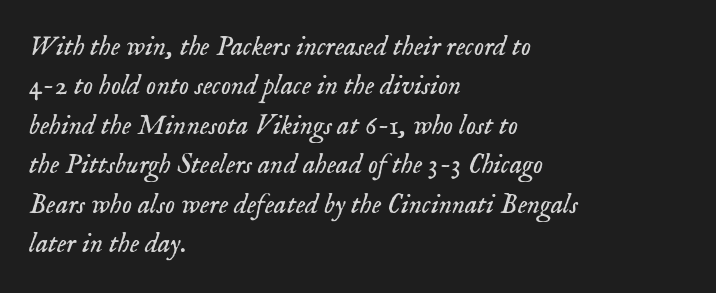
The rendering shows small feet on the letterforms — a serif design. The text block is weighted toward the left margin, trailing off unevenly rightward. The tracking reads as untouched default to a designer's eye. Stroke mass is kept to a normal reading level or below. This is oblique type, the kind used for emphasis or titles.
